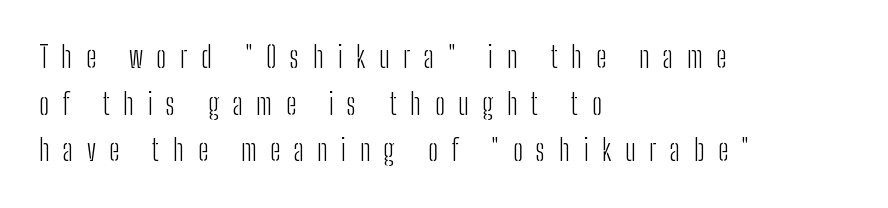
The image shows 29 px light, condensed sans-serif type, upright; set left-aligned, normal line spacing (1.61x), unusually wide letter spacing (+0.47 em), not underlined; low stroke contrast and a medium x-height.
